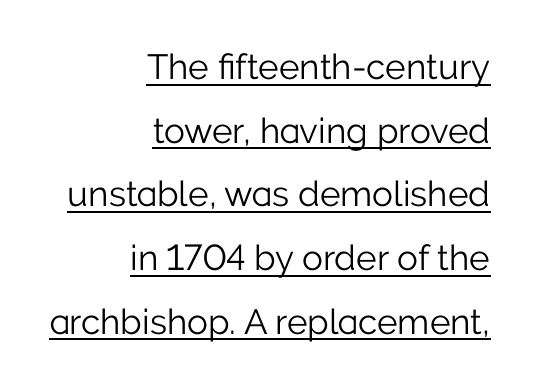
Q: Is the text bold? A: No.
Q: Is the text italic (slanted)? A: No, it is upright.
Q: Is the typeface a serif or a sans-serif typeface? A: Sans-serif.
Q: Is the text underlined? A: Yes.
Q: How is the paragraph aligned? A: Right-aligned.
Q: Is the spacing between letters normal or unusually wide? A: Normal.
Q: Width (condensed, normal, or wide)? A: Normal.
Q: Stroke contrast? A: Low.
Q: x-height? A: Medium.
Q: Monospaced? A: No.
